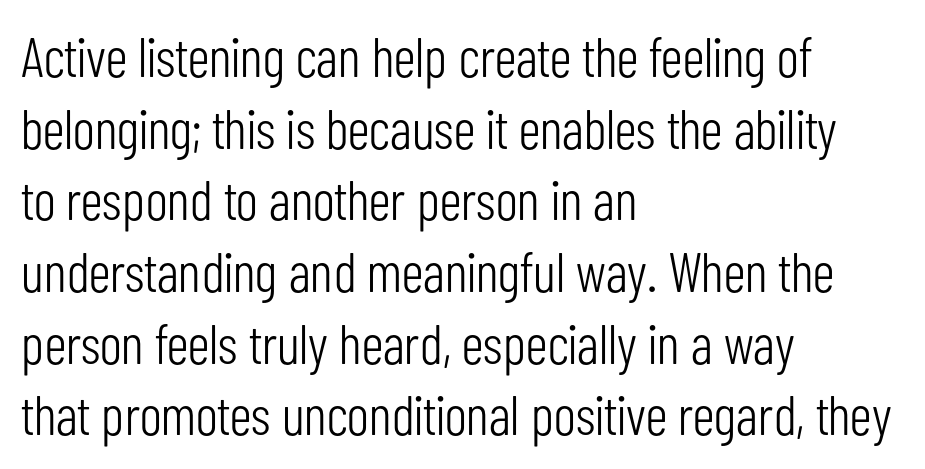
The image shows 56 px light, condensed sans-serif type, upright; set left-aligned, normal line spacing (1.28x), normal letter spacing, not underlined; low stroke contrast and a medium x-height.
